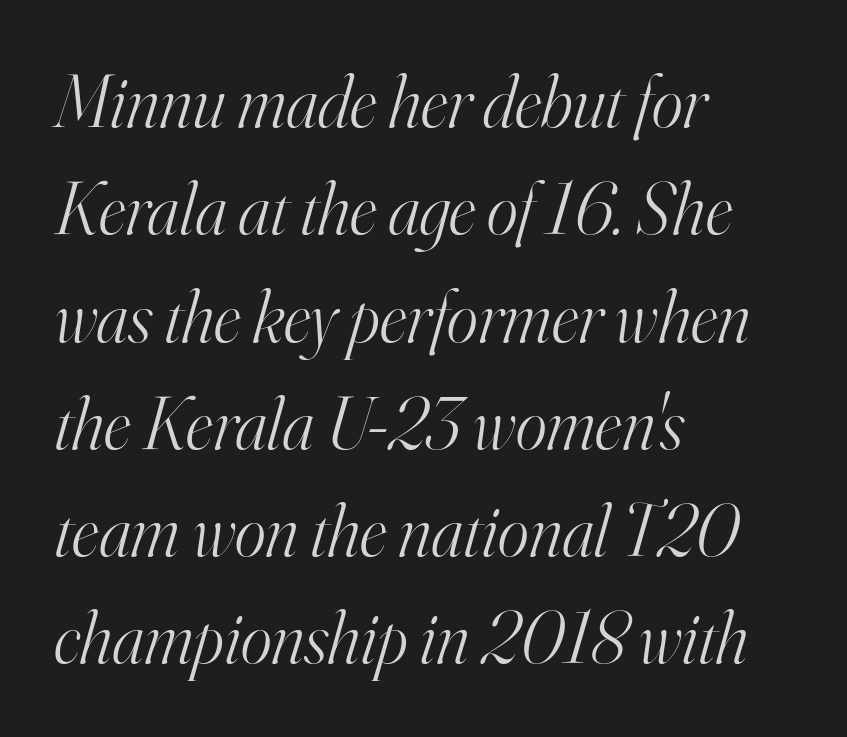
The face used here is rendered with its standard letterfit. Check where the strokes stop: tiny serifs finish them off. Note the varied advance widths — an 'i' is clearly narrower than an 'm'. Vertical spacing — default.
